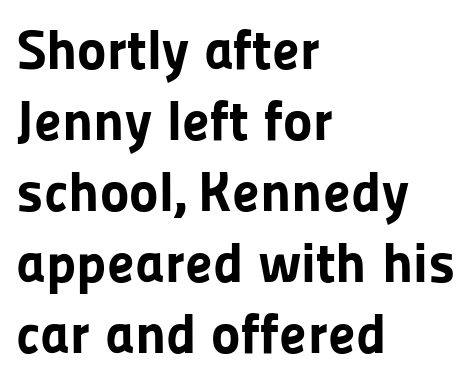
Q: Is the text bold? A: Yes.
Q: Is the text italic (slanted)? A: No, it is upright.
Q: Is the typeface a serif or a sans-serif typeface? A: Sans-serif.
Q: Is the text underlined? A: No.
Q: How is the paragraph aligned? A: Left-aligned.
Q: Is the spacing between letters normal or unusually wide? A: Normal.
Q: Is the spacing between lines tight, normal or loose? A: Normal.
Q: Width (condensed, normal, or wide)? A: Normal.
Q: Stroke contrast? A: Low.
Q: x-height? A: Medium.
Q: Monospaced? A: No.
